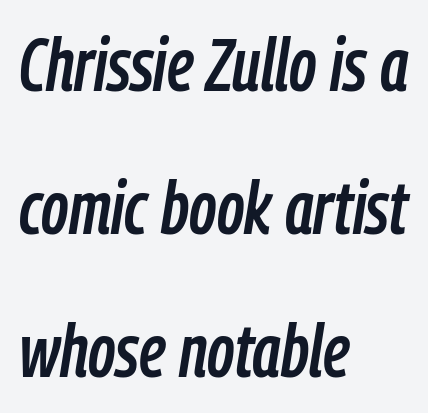
{"italic": "yes", "lean": "right", "slant_degrees": 9, "width": "condensed", "stroke_contrast": "low", "x_height": "medium", "monospaced": "no", "underline": "no", "align": "left", "line_spacing": "loose", "line_spacing_ratio": 1.93, "letter_spacing": "normal", "letter_spacing_em": 0.0, "glyph_px": 74}
